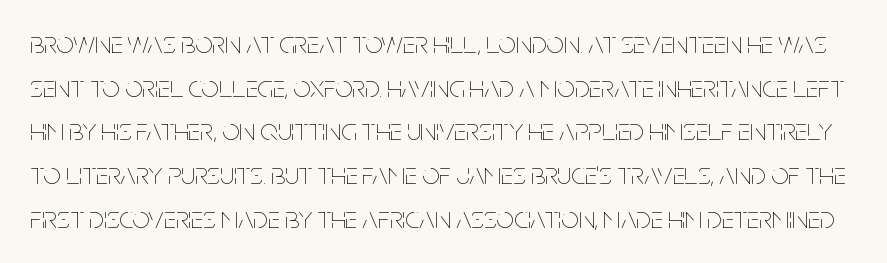
Q: Is the text bold? A: No.
Q: Is the text italic (slanted)? A: No, it is upright.
Q: Is the text underlined? A: No.
Q: Is the spacing between letters normal or unusually wide? A: Normal.
Q: Is the spacing between lines tight, normal or loose? A: Normal.
Q: Width (condensed, normal, or wide)? A: Condensed.
Q: Stroke contrast? A: Low.
Q: x-height? A: Large.
Q: Monospaced? A: No.
